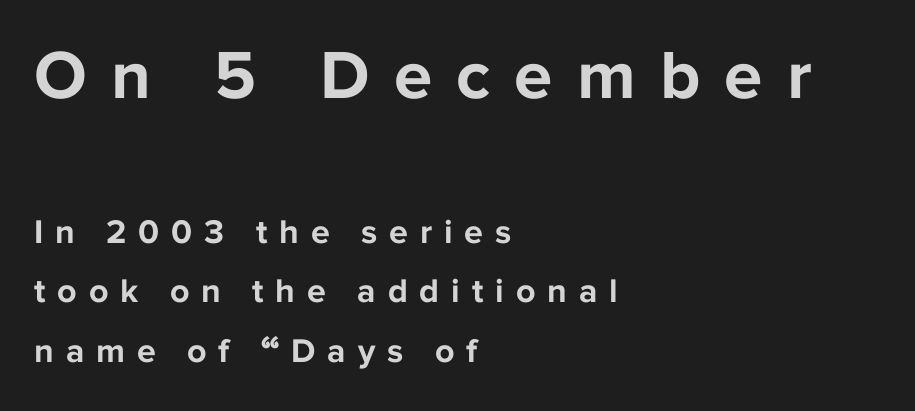
Q: Is the text bold? A: Yes.
Q: Is the text italic (slanted)? A: No, it is upright.
Q: Is the typeface a serif or a sans-serif typeface? A: Sans-serif.
Q: Is the text underlined? A: No.
Q: How is the paragraph aligned? A: Left-aligned.
Q: Is the spacing between letters normal or unusually wide? A: Unusually wide.
Q: Which block of text is set in a larger size, the first (top) or the second (bottom)? A: The first (top) one.
Q: Width (condensed, normal, or wide)? A: Normal.
Q: Stroke contrast? A: Low.
Q: x-height? A: Medium.
Q: Monospaced? A: No.
